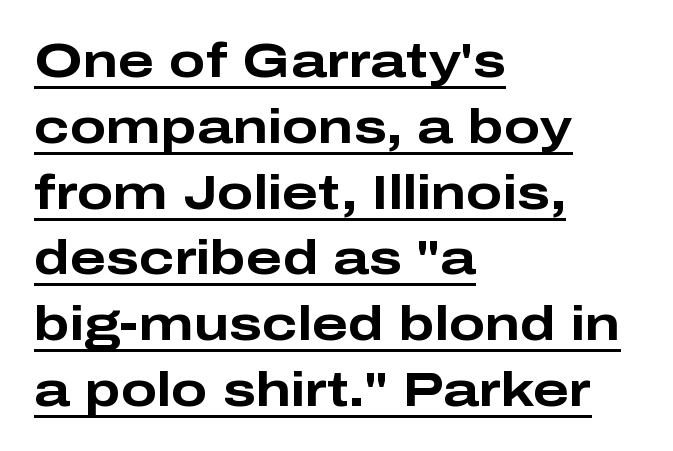
Q: Is the text bold? A: Yes.
Q: Is the text italic (slanted)? A: No, it is upright.
Q: Is the typeface a serif or a sans-serif typeface? A: Sans-serif.
Q: Is the text underlined? A: Yes.
Q: How is the paragraph aligned? A: Left-aligned.
Q: Is the spacing between letters normal or unusually wide? A: Normal.
Q: Is the spacing between lines tight, normal or loose? A: Normal.
Q: Width (condensed, normal, or wide)? A: Wide.
Q: Stroke contrast? A: Low.
Q: x-height? A: Medium.
Q: Monospaced? A: No.
